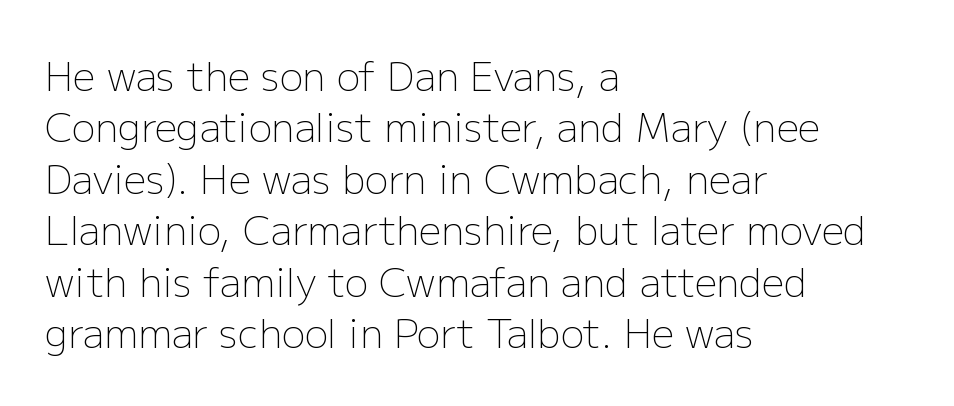
Weight: not bold — regular or lighter. Clear beneath every line of the passage. Regular leading. Layout note: lines flush left.
